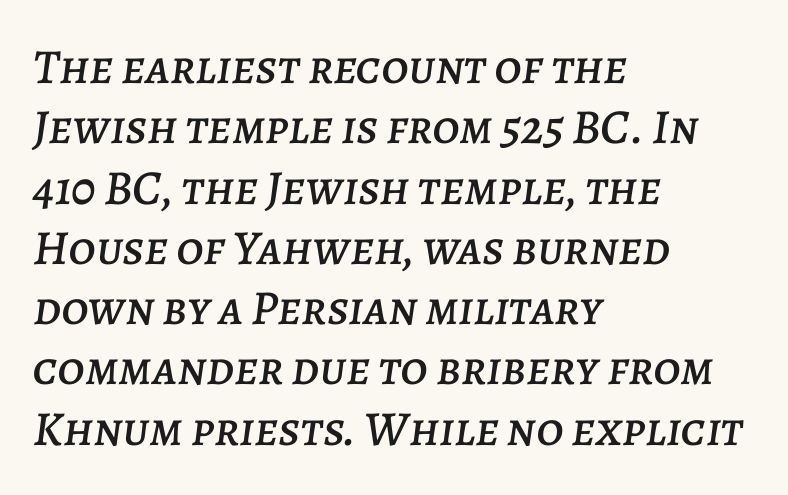
The image shows 49 px text type, italic (leaning right); set left-aligned, line spacing 1.23x, normal letter spacing, not underlined; low stroke contrast and a large x-height.
